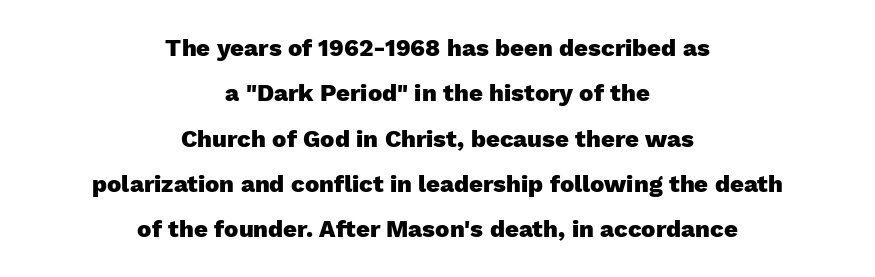
Q: Is the text bold? A: Yes.
Q: Is the text italic (slanted)? A: No, it is upright.
Q: Is the text underlined? A: No.
Q: How is the paragraph aligned? A: Centered.
Q: Is the spacing between letters normal or unusually wide? A: Normal.
